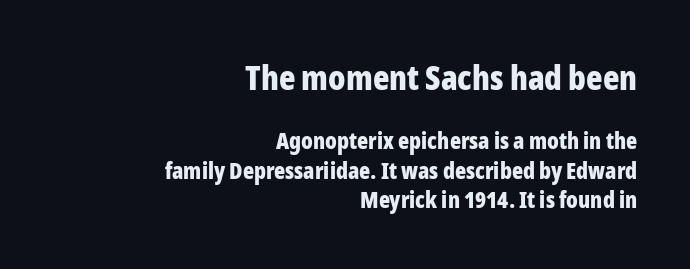
Q: Is the text bold? A: Yes.
Q: Is the text italic (slanted)? A: No, it is upright.
Q: Is the typeface a serif or a sans-serif typeface? A: Sans-serif.
Q: Is the text underlined? A: No.
Q: How is the paragraph aligned? A: Right-aligned.
Q: Is the spacing between letters normal or unusually wide? A: Normal.
Q: Is the spacing between lines tight, normal or loose? A: Normal.
Q: Which block of text is set in a larger size, the first (top) or the second (bottom)? A: The first (top) one.
Q: Width (condensed, normal, or wide)? A: Condensed.
Q: Stroke contrast? A: Low.
Q: x-height? A: Medium.
Q: Monospaced? A: No.
